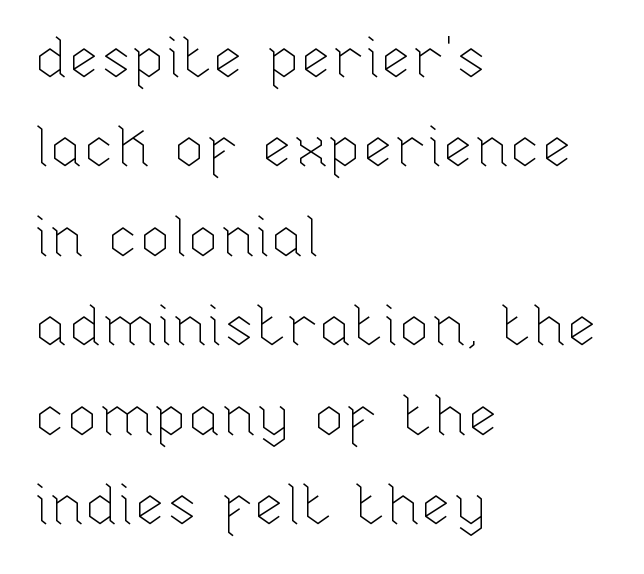
Q: Is the text bold? A: No.
Q: Is the text italic (slanted)? A: No, it is upright.
Q: Is the text underlined? A: No.
Q: How is the paragraph aligned? A: Left-aligned.
Q: Is the spacing between letters normal or unusually wide? A: Normal.
Q: Is the spacing between lines tight, normal or loose? A: Normal.
Q: Width (condensed, normal, or wide)? A: Normal.
Q: Stroke contrast? A: Low.
Q: x-height? A: Medium.
Q: Monospaced? A: No.
